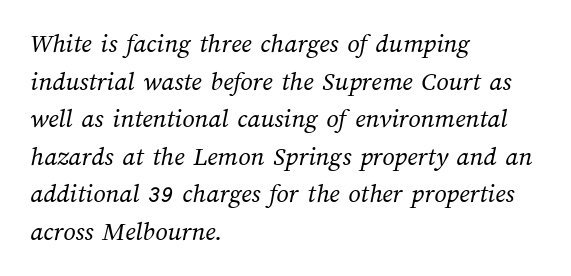
The passage shown has conventional tracking throughout. The lines are quadded left. Bare-footed words on every line. Is there much room between lines? A standard amount, neither cramped nor airy. Weight class: somewhere from thin through regular.
